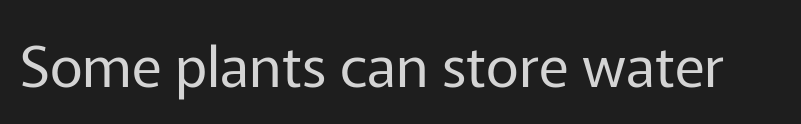
The image shows 57 px regular-weight sans-serif type, upright; set normal letter spacing, not underlined; low stroke contrast and a medium x-height.
